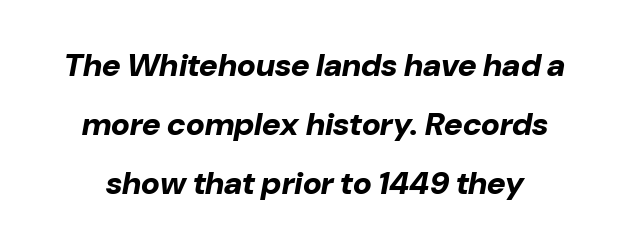
The image shows 32 px bold type, italic (leaning right); set line spacing 1.85x, normal letter spacing, not underlined; low stroke contrast and a medium x-height.
